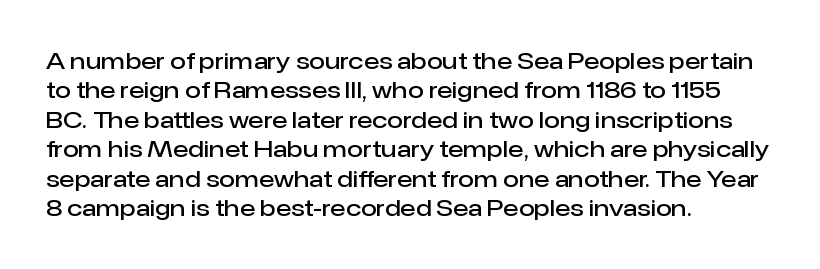
The image shows 23 px text type, upright; set left-aligned, normal line spacing (1.28x), normal letter spacing, not underlined.
